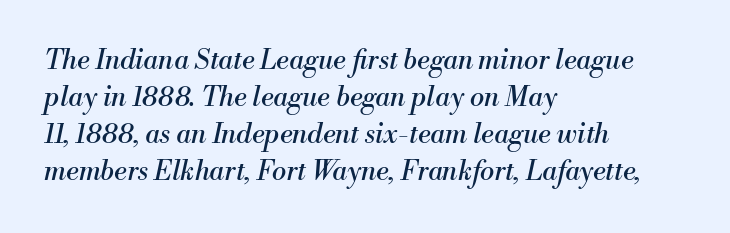
The image shows 27 px text type, italic (leaning right); set left-aligned, normal line spacing (1.37x), normal letter spacing, not underlined.
